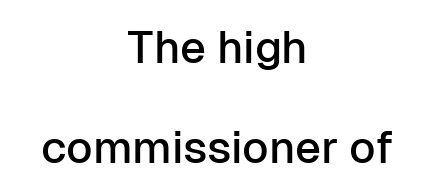
{"serif": "no", "italic": "no", "width": "normal", "stroke_contrast": "low", "x_height": "medium", "monospaced": "no", "underline": "no", "align": "center", "line_spacing": "loose", "line_spacing_ratio": 2.23, "letter_spacing": "normal", "letter_spacing_em": 0.0, "glyph_px": 45}
